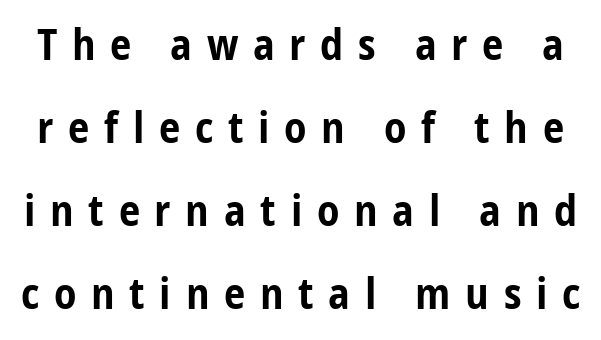
{"serif": "no", "italic": "no", "bold": "yes", "weight": "bold", "width": "condensed", "stroke_contrast": "low", "x_height": "medium", "monospaced": "no", "underline": "no", "line_spacing": "loose", "line_spacing_ratio": 1.93, "letter_spacing": "wide", "letter_spacing_em": 0.34, "glyph_px": 43}
